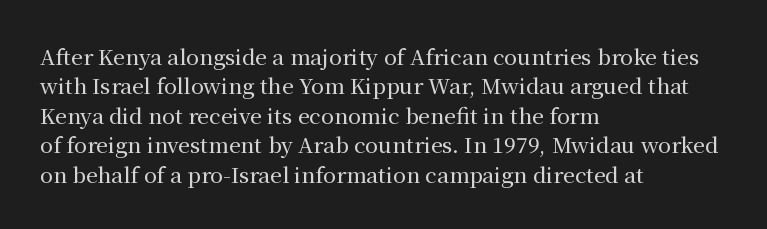
{"italic": "no", "underline": "no", "align": "left", "line_spacing": "normal", "line_spacing_ratio": 1.4, "letter_spacing": "normal", "letter_spacing_em": 0.0, "glyph_px": 21}
